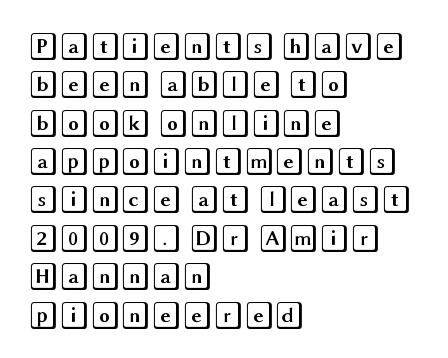
This sample is left-justified, so line endings fall wherever the words run out. Underline: absent. If you drew a line through each stem, it would be perfectly vertical. The face used here is rendered with its standard letterfit.
